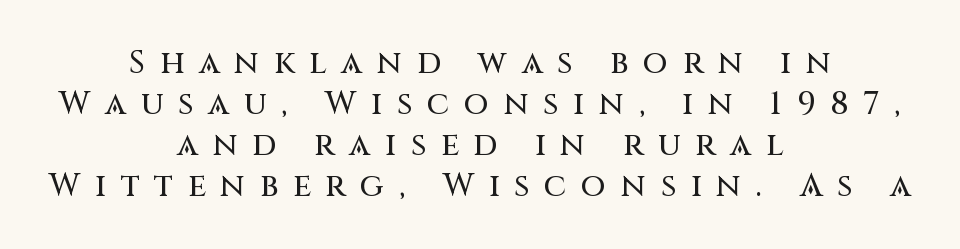
Q: Is the text italic (slanted)? A: No, it is upright.
Q: Is the typeface a serif or a sans-serif typeface? A: Sans-serif.
Q: Is the text underlined? A: No.
Q: How is the paragraph aligned? A: Centered.
Q: Is the spacing between letters normal or unusually wide? A: Unusually wide.
Q: Is the spacing between lines tight, normal or loose? A: Normal.
Q: Width (condensed, normal, or wide)? A: Normal.
Q: Stroke contrast? A: Medium.
Q: x-height? A: Large.
Q: Monospaced? A: No.
